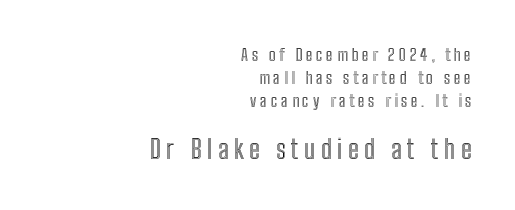
The image shows 26 px text type, upright; set right-aligned, normal line spacing (1.34x), unusually wide letter spacing (+0.21 em), not underlined; the second (bottom) block is 1.53x larger.
